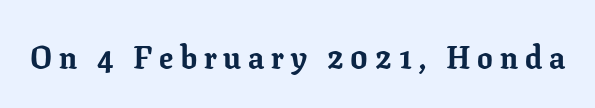
Q: Is the text bold? A: Yes.
Q: Is the text italic (slanted)? A: No, it is upright.
Q: Is the typeface a serif or a sans-serif typeface? A: Serif.
Q: Is the text underlined? A: No.
Q: Is the spacing between letters normal or unusually wide? A: Unusually wide.
Q: Width (condensed, normal, or wide)? A: Normal.
Q: Stroke contrast? A: Low.
Q: x-height? A: Medium.
Q: Monospaced? A: No.
